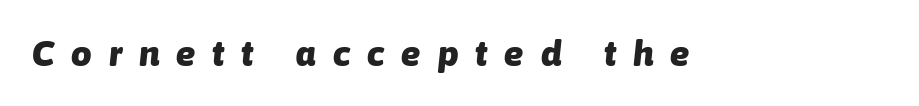
Q: Is the text bold? A: Yes.
Q: Is the text italic (slanted)? A: Yes, it leans right by about 6 degrees.
Q: Is the text underlined? A: No.
Q: Is the spacing between letters normal or unusually wide? A: Unusually wide.
Q: Width (condensed, normal, or wide)? A: Normal.
Q: Stroke contrast? A: Low.
Q: x-height? A: Medium.
Q: Monospaced? A: No.
